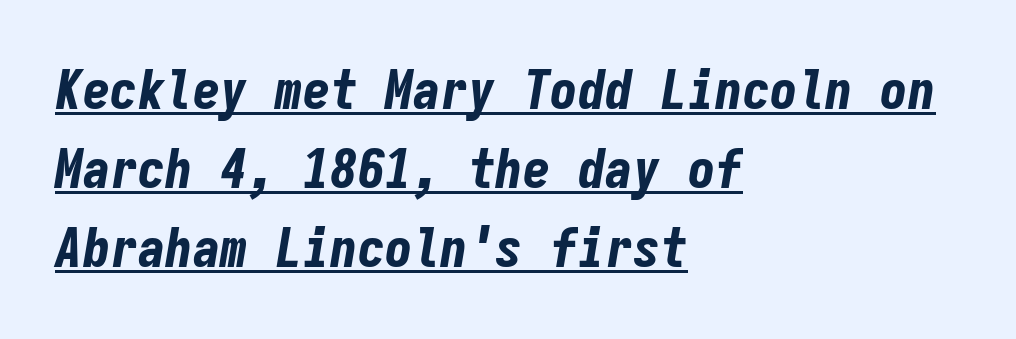
Q: Is the text bold? A: Yes.
Q: Is the text italic (slanted)? A: Yes, it leans right by about 9 degrees.
Q: Is the text underlined? A: Yes.
Q: How is the paragraph aligned? A: Left-aligned.
Q: Is the spacing between letters normal or unusually wide? A: Normal.
Q: Is the spacing between lines tight, normal or loose? A: Normal.
Q: Width (condensed, normal, or wide)? A: Condensed.
Q: Stroke contrast? A: Low.
Q: x-height? A: Medium.
Q: Monospaced? A: Yes.
